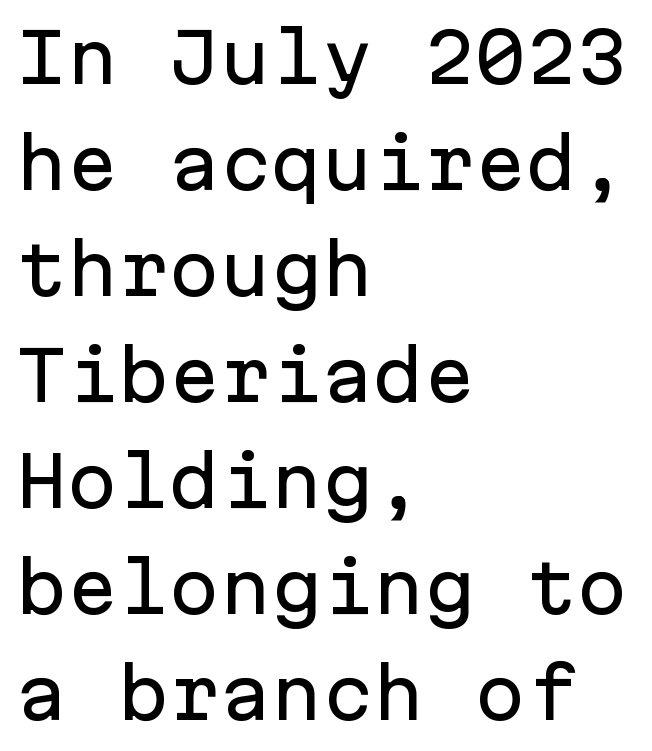
These lines are rendered in a fixed-pitch font. Vertically, the passage feels balanced, rows spaced as you'd expect. Standard letterfit; no display-style spreading of the glyphs. These lines were composed using upright roman letters.
